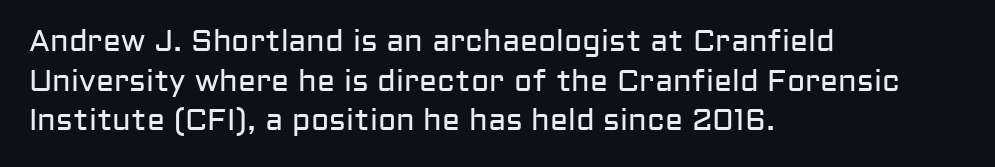
The image shows 30 px regular-weight sans-serif type, upright; set left-aligned, normal line spacing (1.32x), normal letter spacing, not underlined; low stroke contrast and a medium x-height.
